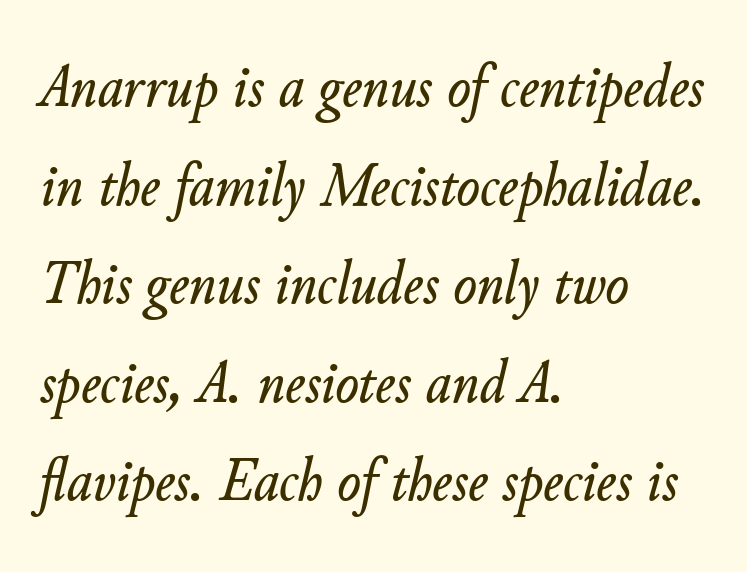
{"italic": "yes", "lean": "right", "slant_degrees": 11, "width": "normal", "stroke_contrast": "low", "x_height": "small", "monospaced": "no", "underline": "no", "align": "left", "line_spacing": "normal", "line_spacing_ratio": 1.59, "letter_spacing": "normal", "letter_spacing_em": 0.0, "glyph_px": 62}
